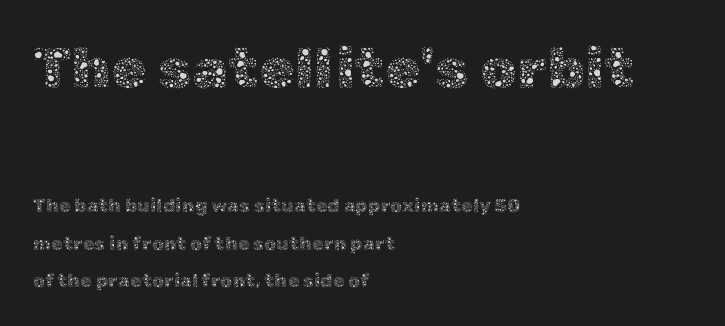
Posture: vertical. These lines stack with their left ends in a neat column. A light-to-regular cut is what we see here. Visually, the top section dominates because its glyphs are scaled up. Spacing verdict: proportional, widths tailored to each character. The horizontal fit of the characters is conventional and even.
